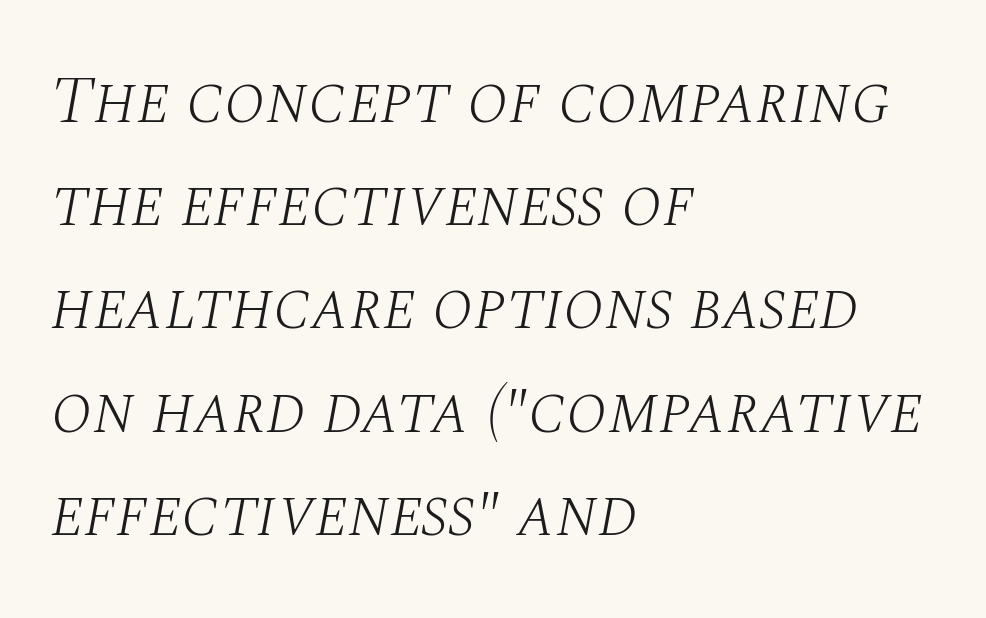
The image shows 67 px light serif type, italic (leaning right); set left-aligned, normal line spacing (1.54x), normal letter spacing, not underlined; medium stroke contrast and a large x-height.
